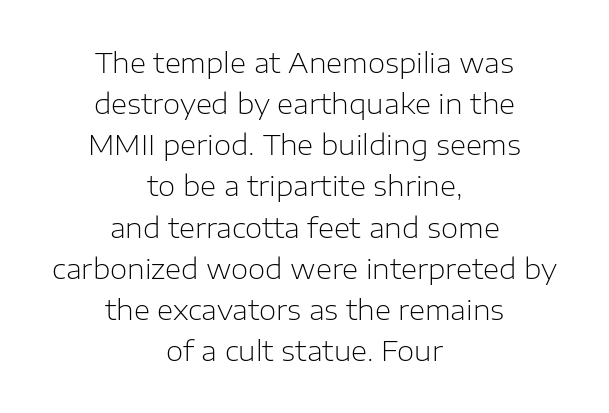
{"serif": "no", "italic": "no", "bold": "no", "weight": "light", "width": "normal", "stroke_contrast": "low", "x_height": "medium", "monospaced": "no", "underline": "no", "align": "center", "line_spacing": "normal", "line_spacing_ratio": 1.47, "letter_spacing": "normal", "letter_spacing_em": 0.0, "glyph_px": 28}
